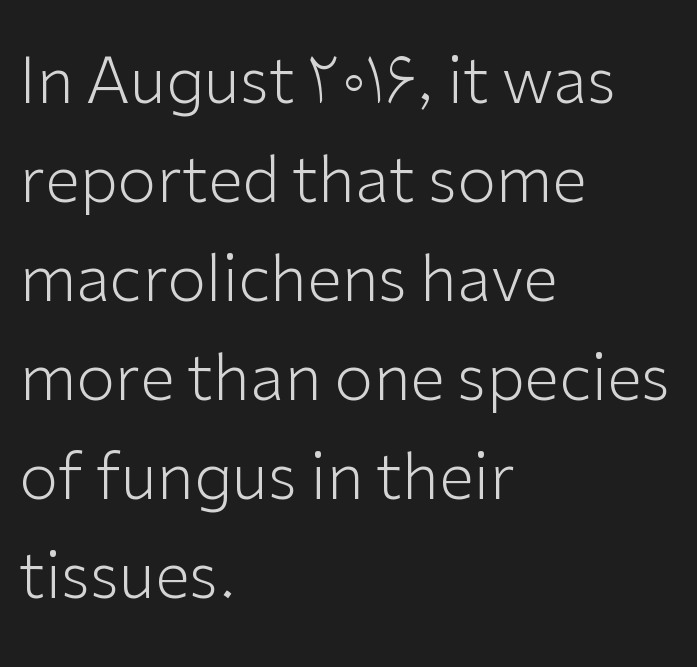
Q: Is the text bold? A: No.
Q: Is the text italic (slanted)? A: No, it is upright.
Q: Is the typeface a serif or a sans-serif typeface? A: Sans-serif.
Q: Is the text underlined? A: No.
Q: How is the paragraph aligned? A: Left-aligned.
Q: Is the spacing between letters normal or unusually wide? A: Normal.
Q: Is the spacing between lines tight, normal or loose? A: Normal.
Q: Width (condensed, normal, or wide)? A: Normal.
Q: Stroke contrast? A: Low.
Q: x-height? A: Medium.
Q: Monospaced? A: No.
